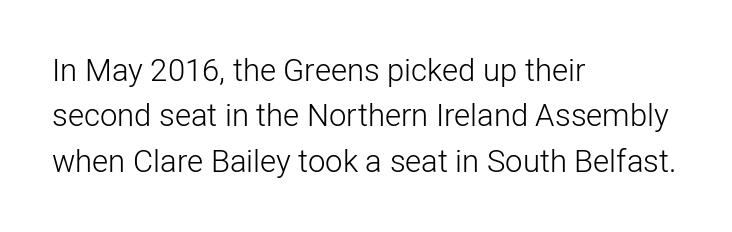
{"serif": "no", "italic": "no", "bold": "no", "weight": "light", "width": "normal", "stroke_contrast": "low", "x_height": "medium", "monospaced": "no", "underline": "no", "align": "left", "line_spacing": "normal", "line_spacing_ratio": 1.46, "letter_spacing": "normal", "letter_spacing_em": 0.0, "glyph_px": 31}
